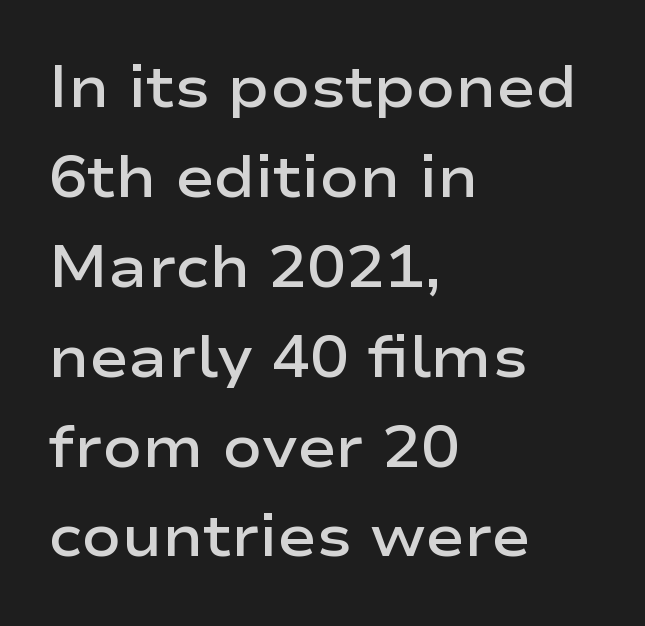
Q: Is the text bold? A: Semi-bold.
Q: Is the text italic (slanted)? A: No, it is upright.
Q: Is the typeface a serif or a sans-serif typeface? A: Sans-serif.
Q: Is the text underlined? A: No.
Q: How is the paragraph aligned? A: Left-aligned.
Q: Is the spacing between letters normal or unusually wide? A: Normal.
Q: Is the spacing between lines tight, normal or loose? A: Normal.
Q: Width (condensed, normal, or wide)? A: Wide.
Q: Stroke contrast? A: Low.
Q: x-height? A: Medium.
Q: Monospaced? A: No.
